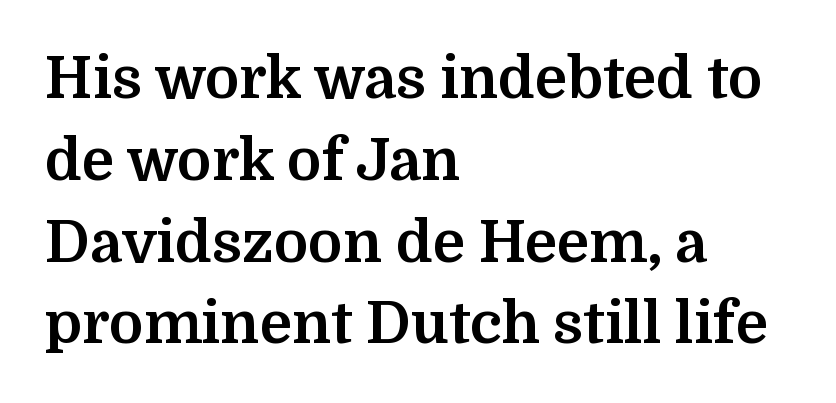
Q: Is the text bold? A: Yes.
Q: Is the text italic (slanted)? A: No, it is upright.
Q: Is the typeface a serif or a sans-serif typeface? A: Serif.
Q: Is the text underlined? A: No.
Q: How is the paragraph aligned? A: Left-aligned.
Q: Is the spacing between letters normal or unusually wide? A: Normal.
Q: Is the spacing between lines tight, normal or loose? A: Normal.
Q: Width (condensed, normal, or wide)? A: Normal.
Q: Stroke contrast? A: Medium.
Q: x-height? A: Medium.
Q: Monospaced? A: No.
